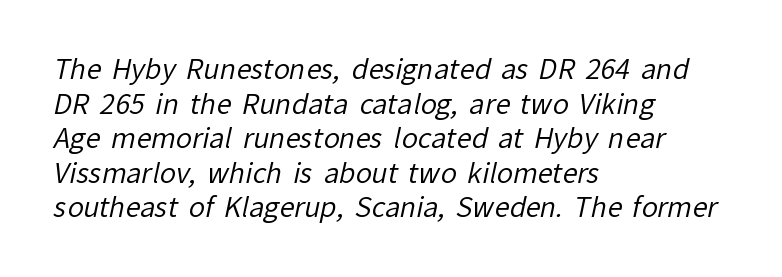
Q: Is the text bold? A: No.
Q: Is the text underlined? A: No.
Q: How is the paragraph aligned? A: Left-aligned.
Q: Is the spacing between letters normal or unusually wide? A: Normal.
Q: Is the spacing between lines tight, normal or loose? A: Normal.
